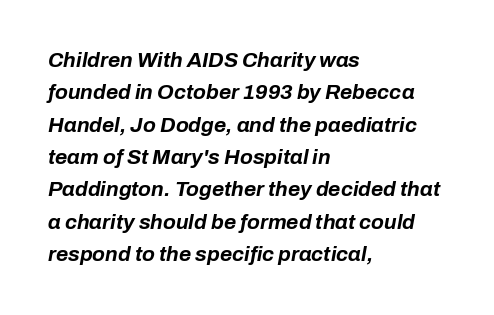
Does the copy run flush right? No — it runs flush left. In terms of weight, the rendering is a true, heavy bold. Posture: slanted. In terms of leading, this rendering sits right in the middle. A bare baseline throughout the passage.
